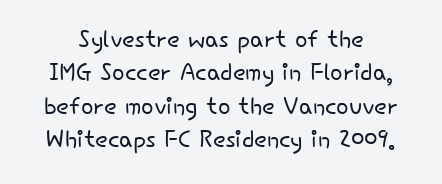
The image shows 33 px light sans-serif type, upright; set tight line spacing (1.01x), normal letter spacing, not underlined; low stroke contrast and a small x-height.
